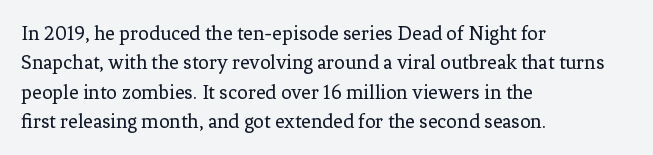
Q: Is the text bold? A: No.
Q: Is the text italic (slanted)? A: No, it is upright.
Q: Is the text underlined? A: No.
Q: How is the paragraph aligned? A: Left-aligned.
Q: Is the spacing between letters normal or unusually wide? A: Normal.
Q: Is the spacing between lines tight, normal or loose? A: Normal.
